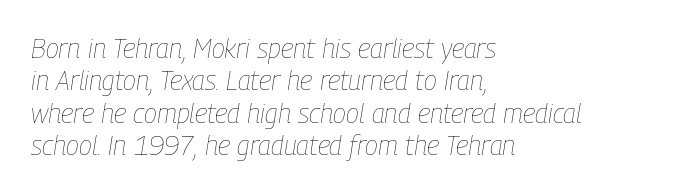
{"italic": "yes", "lean": "right", "slant_degrees": 9, "bold": "no", "underline": "no", "align": "left", "line_spacing_ratio": 1.2, "letter_spacing": "normal", "letter_spacing_em": 0.0, "glyph_px": 27}
